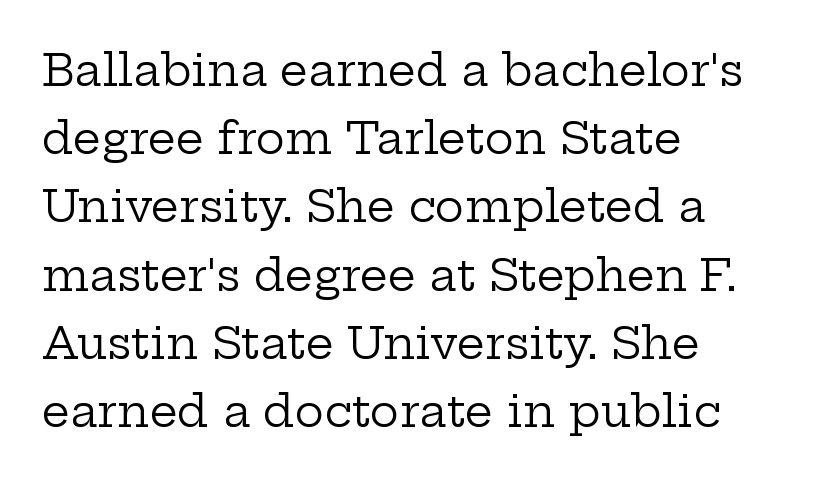
Q: Is the text bold? A: No.
Q: Is the text italic (slanted)? A: No, it is upright.
Q: Is the typeface a serif or a sans-serif typeface? A: Serif.
Q: Is the text underlined? A: No.
Q: How is the paragraph aligned? A: Left-aligned.
Q: Is the spacing between letters normal or unusually wide? A: Normal.
Q: Is the spacing between lines tight, normal or loose? A: Normal.
Q: Width (condensed, normal, or wide)? A: Wide.
Q: Stroke contrast? A: Low.
Q: x-height? A: Medium.
Q: Monospaced? A: No.
